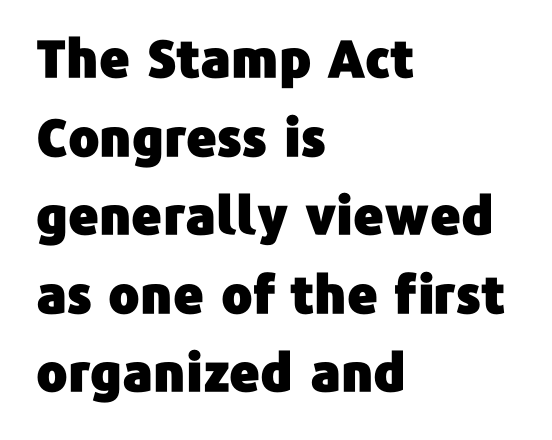
{"serif": "no", "italic": "no", "width": "normal", "stroke_contrast": "low", "x_height": "medium", "monospaced": "no", "underline": "no", "align": "left", "line_spacing": "normal", "line_spacing_ratio": 1.51, "letter_spacing": "normal", "letter_spacing_em": 0.0, "glyph_px": 52}
